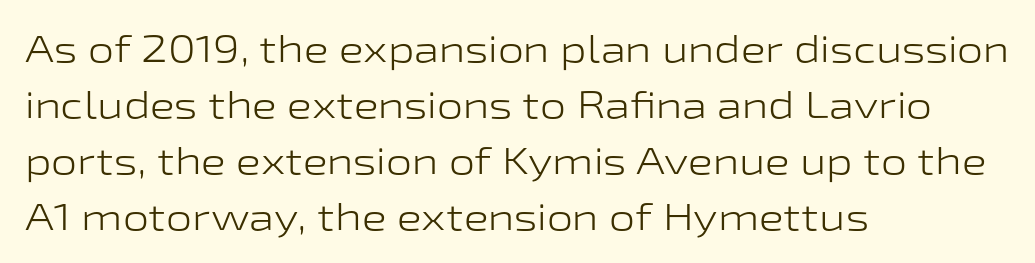
The face used here is proportionally spaced, like ordinary book or web type. The characters display no serif detailing; their extremities are plain. No extra ink here — the face is not bold. Left-aligned paragraph, ragged on the right. Interline gaps are of average width in this sample.
